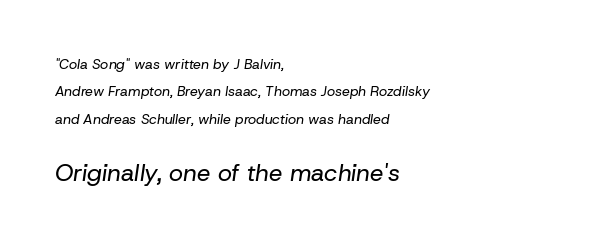
The image shows 24 px text type, italic (leaning right); set left-aligned, loose line spacing (1.96x), normal letter spacing, not underlined; the second (bottom) block is 1.71x larger.
